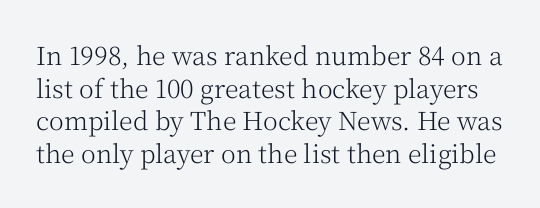
The image shows 25 px text type, upright; set normal line spacing (1.31x), normal letter spacing, not underlined.
